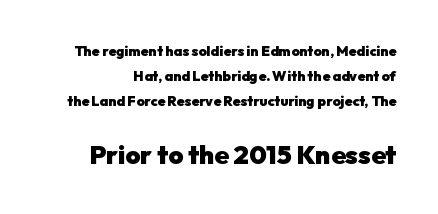
The image shows 26 px bold type, upright; set line spacing 1.8x, normal letter spacing, not underlined; the second (bottom) block is 1.86x larger.
